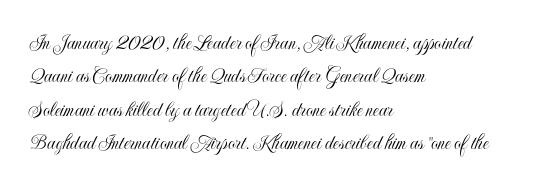
The image shows 22 px text type; set left-aligned, normal line spacing (1.52x), normal letter spacing, not underlined.
